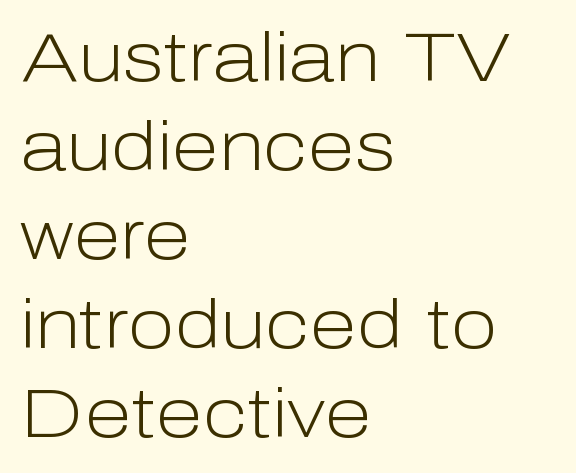
The image shows 69 px light sans-serif type, upright; set left-aligned, normal line spacing (1.29x), normal letter spacing, not underlined; low stroke contrast and a medium x-height.
